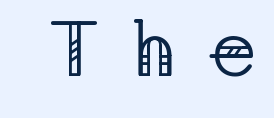
Q: Is the text bold? A: No.
Q: Is the text italic (slanted)? A: No, it is upright.
Q: Is the typeface a serif or a sans-serif typeface? A: Serif.
Q: Is the text underlined? A: No.
Q: Is the spacing between letters normal or unusually wide? A: Unusually wide.
Q: Width (condensed, normal, or wide)? A: Normal.
Q: Stroke contrast? A: Low.
Q: x-height? A: Medium.
Q: Monospaced? A: No.
